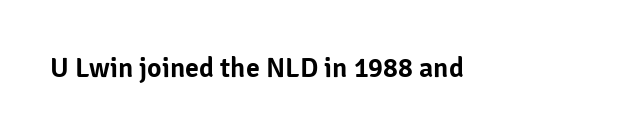
{"serif": "no", "italic": "no", "width": "normal", "stroke_contrast": "low", "x_height": "medium", "monospaced": "no", "underline": "no", "letter_spacing": "normal", "letter_spacing_em": 0.0, "glyph_px": 28}
